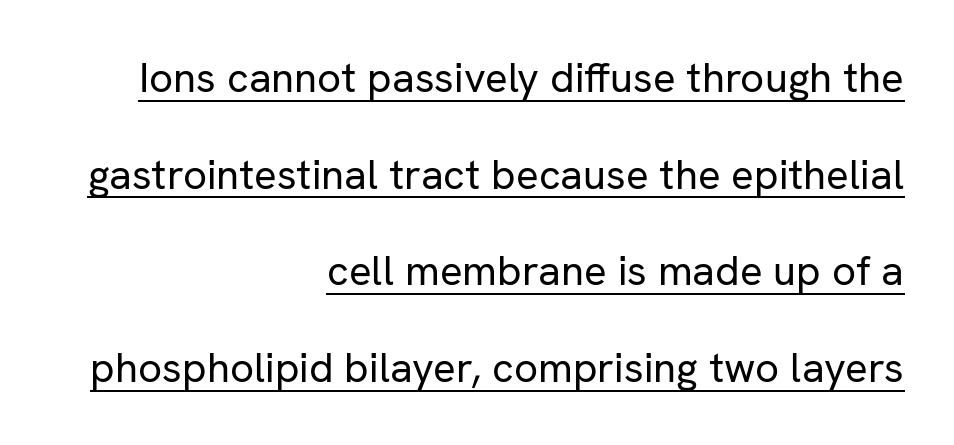
Like a heading marked for emphasis, these lines bear an underscore. The letters carry no serifs — their stems end cleanly without finishing strokes. These lines stack with their right ends in a neat column. This sample has the flowing, uneven cadence of proportional lettering. In terms of leading, this rendering errs on the spacious side.
